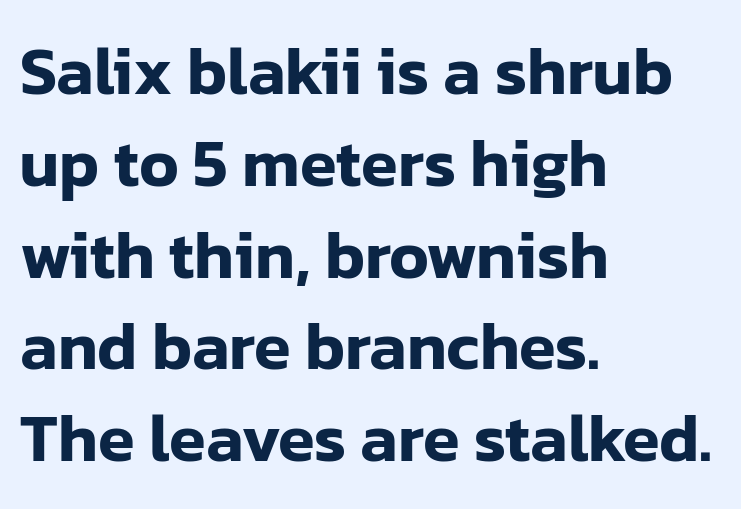
The area under the type is left untouched. The font's upright variant was chosen for this text. The lines in this sample share a left origin and differ only in where they stop. The type is set solid horizontally, with unmodified tracking.
